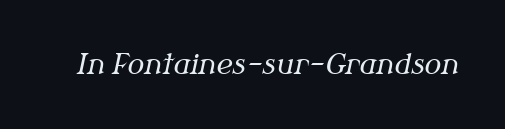
Q: Is the text bold? A: No.
Q: Is the text italic (slanted)? A: Yes, it leans right by about 12 degrees.
Q: Is the typeface a serif or a sans-serif typeface? A: Serif.
Q: Is the text underlined? A: No.
Q: Is the spacing between letters normal or unusually wide? A: Normal.
Q: Width (condensed, normal, or wide)? A: Normal.
Q: Stroke contrast? A: Medium.
Q: x-height? A: Medium.
Q: Monospaced? A: No.
